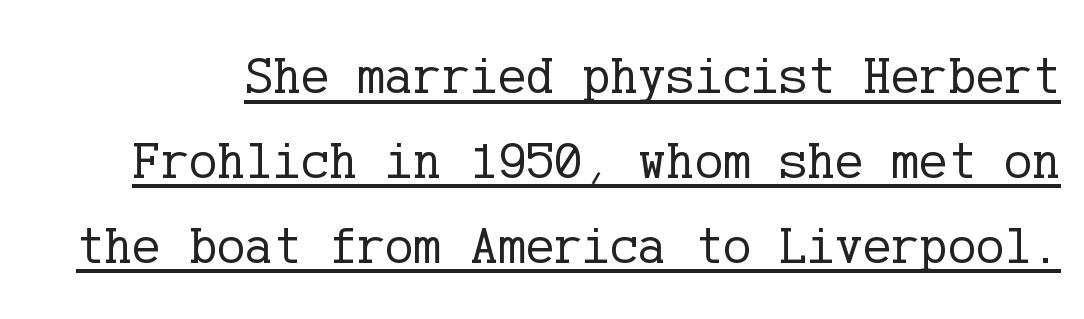
Q: Is the text bold? A: No.
Q: Is the text italic (slanted)? A: No, it is upright.
Q: Is the typeface a serif or a sans-serif typeface? A: Serif.
Q: Is the text underlined? A: Yes.
Q: Is the spacing between letters normal or unusually wide? A: Normal.
Q: Is the spacing between lines tight, normal or loose? A: Normal.
Q: Width (condensed, normal, or wide)? A: Normal.
Q: Stroke contrast? A: Low.
Q: x-height? A: Medium.
